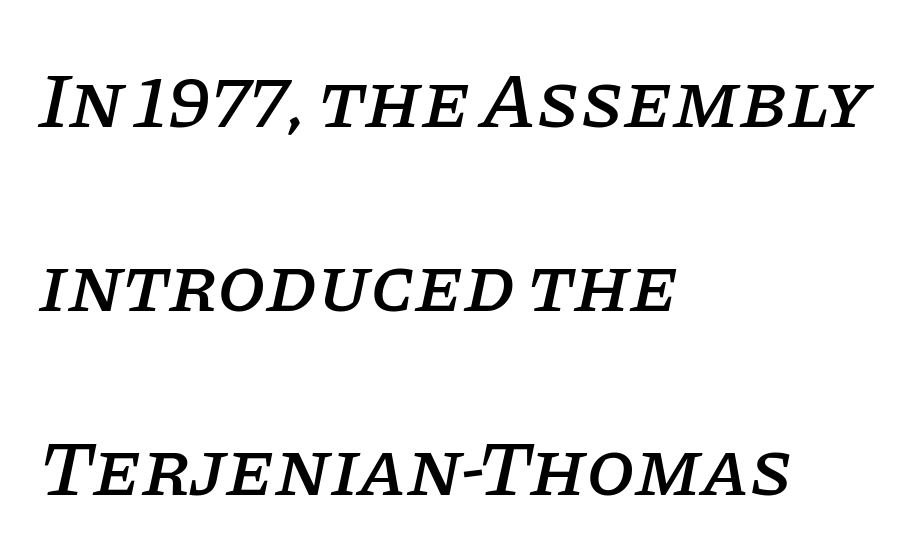
These lines are rendered in a variable-pitch font. Leading is clearly above the norm, producing a sparse column. Tracking value appears to be zero — textbook default spacing. Quick note: italic.
